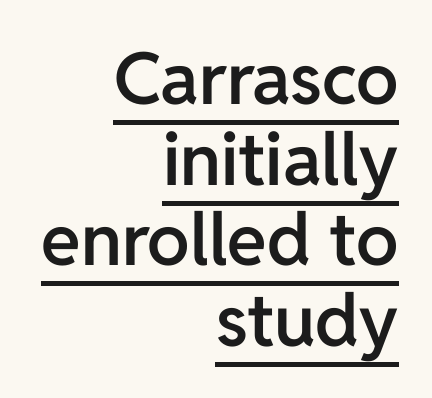
The letterforms sit shoulder to shoulder at normal distance. Line endings align vertically; line beginnings do not. The string is rendered with underlining switched on. What's the leading like? Squeezed, with rows nearly overlapping. Typographically, this falls in the sans-serif category. Think of a printed novel: that variable character pitch is what you see here.
